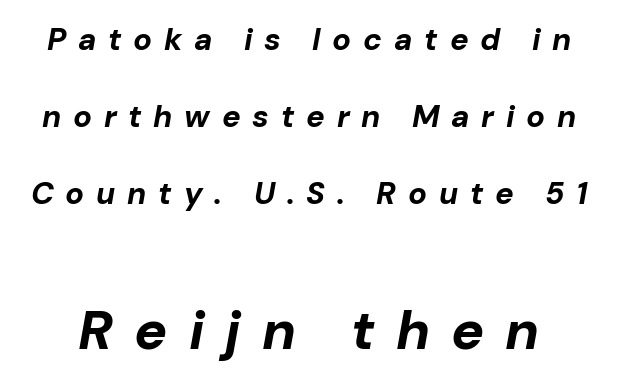
Q: Is the text bold? A: Yes.
Q: Is the text italic (slanted)? A: Yes, it leans right by about 10 degrees.
Q: Is the text underlined? A: No.
Q: Is the spacing between letters normal or unusually wide? A: Unusually wide.
Q: Is the spacing between lines tight, normal or loose? A: Loose.
Q: Which block of text is set in a larger size, the first (top) or the second (bottom)? A: The second (bottom) one.
Q: Width (condensed, normal, or wide)? A: Normal.
Q: Stroke contrast? A: Low.
Q: x-height? A: Medium.
Q: Monospaced? A: No.
